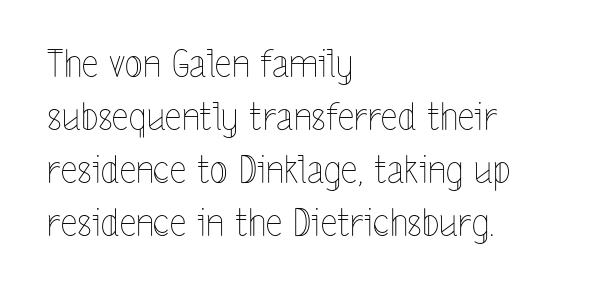
The image shows 37 px thin, condensed type, upright; set left-aligned, normal line spacing (1.43x), normal letter spacing, not underlined; a medium x-height.
